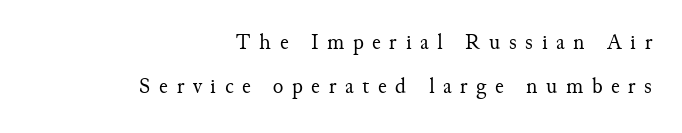
The image shows 22 px text type, upright; set right-aligned, loose line spacing (1.99x), unusually wide letter spacing (+0.39 em), not underlined.
